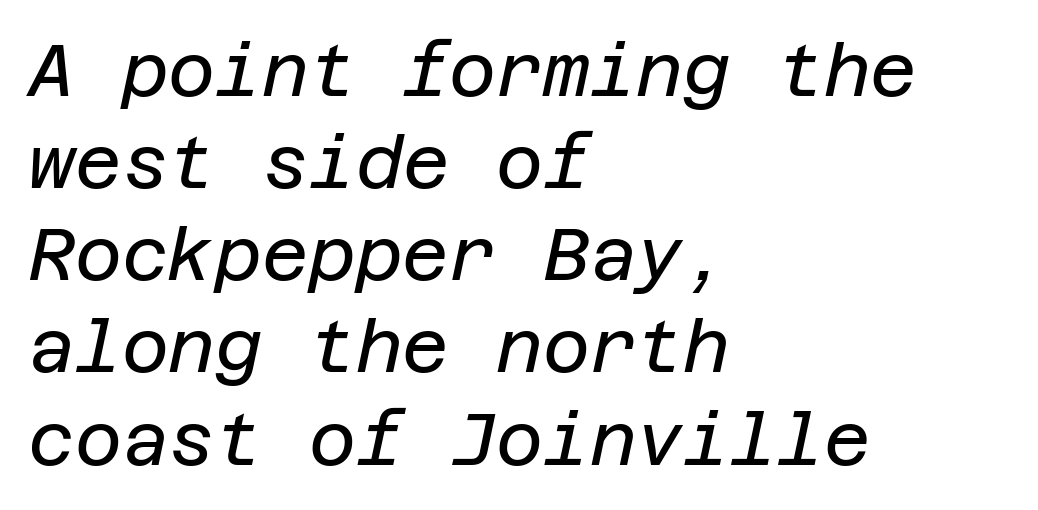
Q: Is the text bold? A: No.
Q: Is the text italic (slanted)? A: Yes, it leans right by about 12 degrees.
Q: Is the text underlined? A: No.
Q: How is the paragraph aligned? A: Left-aligned.
Q: Is the spacing between letters normal or unusually wide? A: Normal.
Q: Is the spacing between lines tight, normal or loose? A: Normal.
Q: Width (condensed, normal, or wide)? A: Normal.
Q: Stroke contrast? A: Low.
Q: x-height? A: Large.
